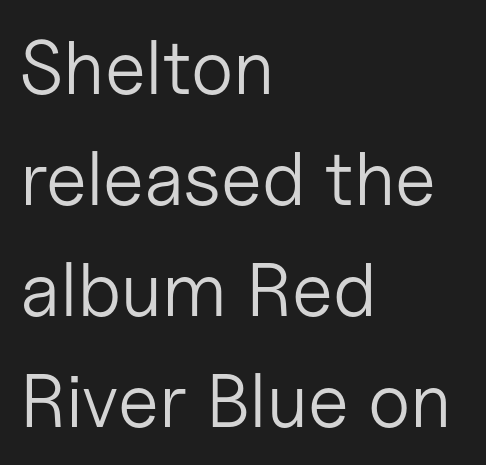
The area under the type is left untouched. The face used here is rendered with its standard letterfit. Left-aligned paragraph, ragged on the right. You can tell it's not italic because the verticals are truly vertical.
